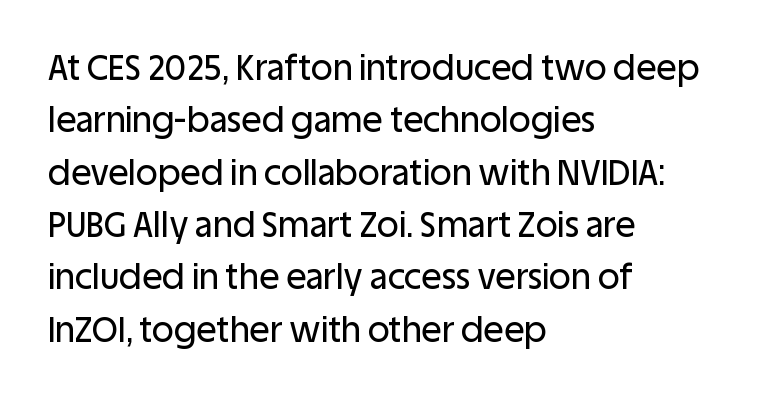
Q: Is the text italic (slanted)? A: No, it is upright.
Q: Is the typeface a serif or a sans-serif typeface? A: Sans-serif.
Q: Is the text underlined? A: No.
Q: How is the paragraph aligned? A: Left-aligned.
Q: Is the spacing between letters normal or unusually wide? A: Normal.
Q: Is the spacing between lines tight, normal or loose? A: Normal.
Q: Width (condensed, normal, or wide)? A: Normal.
Q: Stroke contrast? A: Low.
Q: x-height? A: Large.
Q: Monospaced? A: No.
